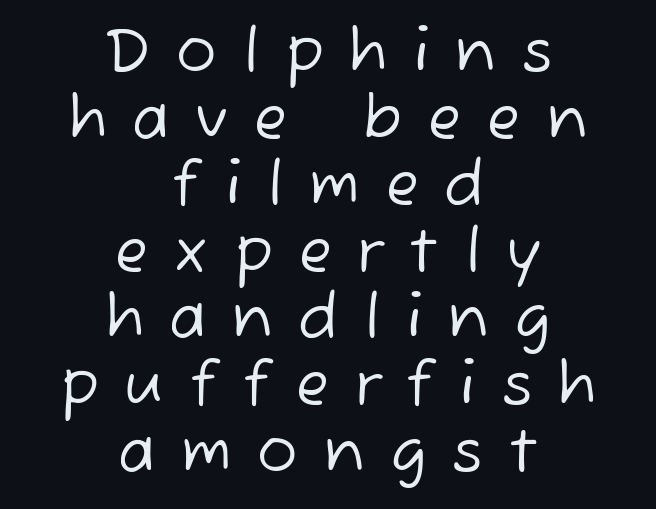
Letters rest on an invisible, unmarked baseline. Here the glyphs are tracked loosely, breaking word shapes into spaced letters. Looks like regular typesetting: each glyph gets only the width it needs. Does the copy run flush right? No — it is centered line by line. How would I describe the line gaps? Narrow and economical. Vertical stems look standard width or narrower in stroke.
